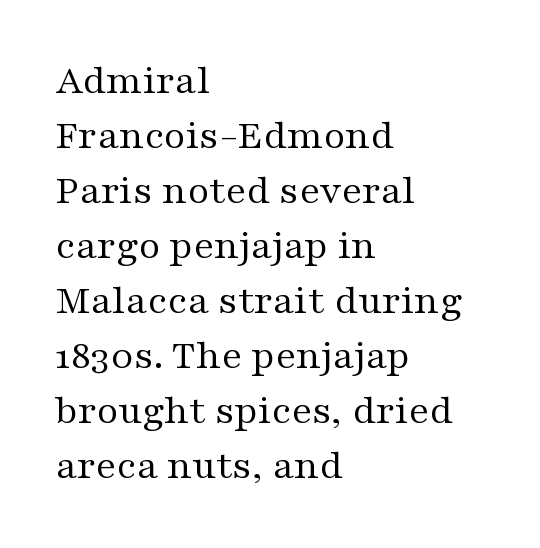
Do the characters align in a grid? No, the font is proportional. A student would call this left alignment; a typographer would say flush left, rag right. Each new line begins a customary step beneath the previous one. Summary of weight: not heavy and not bold. In terms of letterspacing, this is plain default setting.
